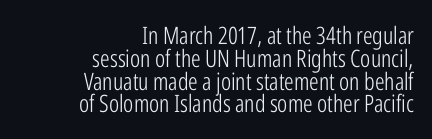
Q: Is the text bold? A: No.
Q: Is the text italic (slanted)? A: No, it is upright.
Q: Is the text underlined? A: No.
Q: How is the paragraph aligned? A: Right-aligned.
Q: Is the spacing between letters normal or unusually wide? A: Normal.
Q: Is the spacing between lines tight, normal or loose? A: Tight.
